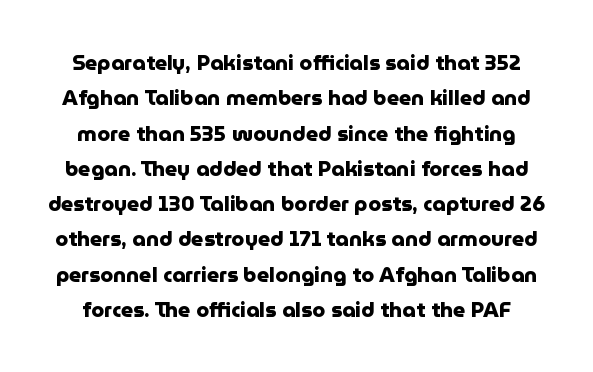
Q: Is the text bold? A: Yes.
Q: Is the text italic (slanted)? A: No, it is upright.
Q: Is the text underlined? A: No.
Q: Is the spacing between letters normal or unusually wide? A: Normal.
Q: Is the spacing between lines tight, normal or loose? A: Normal.
